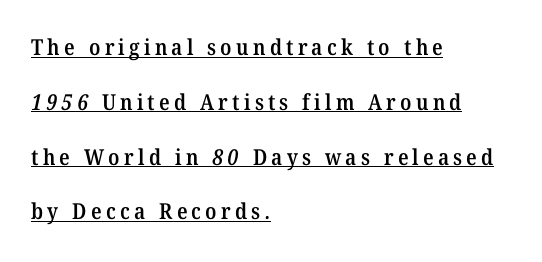
Honestly, the rows look like they've been pulled way apart. Leftover space on each line is placed entirely after the last word. The typesetter has applied underlining to the passage shown. What weight is shown? A semibold, between regular and bold.
